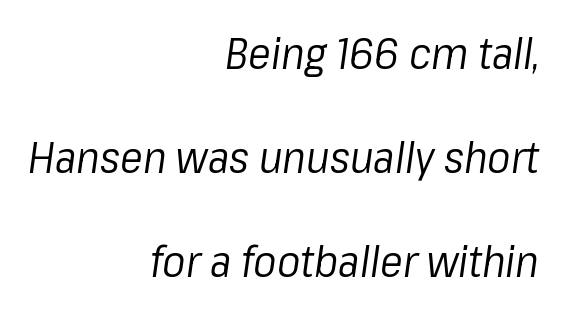
{"italic": "yes", "lean": "right", "slant_degrees": 8, "bold": "no", "weight": "regular", "width": "normal", "stroke_contrast": "low", "x_height": "medium", "monospaced": "no", "underline": "no", "align": "right", "line_spacing": "loose", "line_spacing_ratio": 2.42, "letter_spacing": "normal", "letter_spacing_em": 0.0, "glyph_px": 43}
